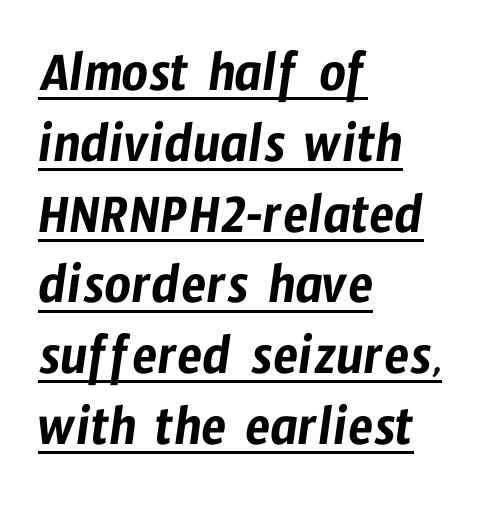
{"serif": "no", "width": "condensed", "stroke_contrast": "low", "x_height": "medium", "monospaced": "no", "underline": "yes", "align": "left", "line_spacing_ratio": 1.22, "letter_spacing": "normal", "letter_spacing_em": 0.0, "glyph_px": 58}
